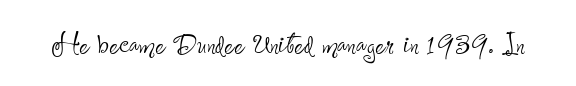
The letters advance in unequal steps, a hallmark of proportional type. The face used here is rendered with its standard letterfit. Vertical stems look standard width or narrower in stroke. Beneath every word, the page is bare.
